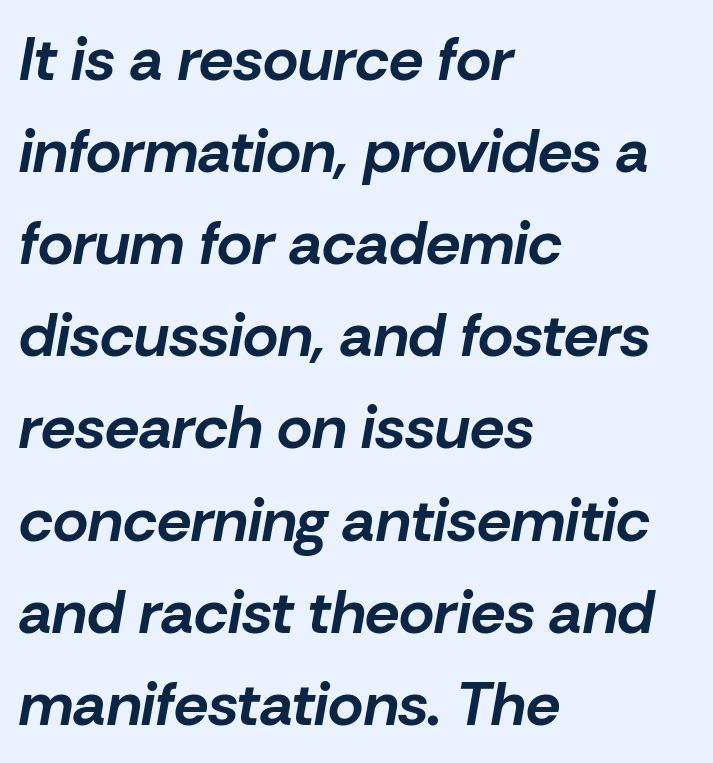
{"italic": "yes", "lean": "right", "slant_degrees": 10, "bold": "yes", "weight": "bold", "width": "normal", "stroke_contrast": "low", "x_height": "medium", "monospaced": "no", "underline": "no", "align": "left", "line_spacing": "normal", "line_spacing_ratio": 1.51, "letter_spacing": "normal", "letter_spacing_em": 0.0, "glyph_px": 61}
